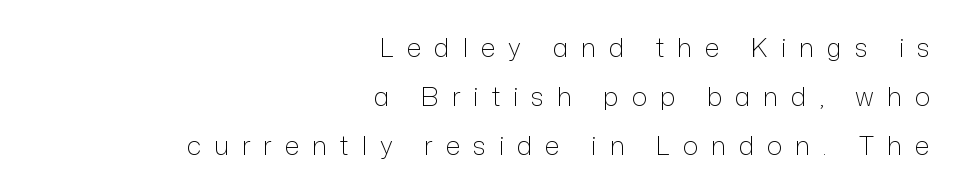
This reads as an unemphasized weight, regular at the heaviest. Does the copy run flush right? Yes — the right margin is perfectly even. Is there any slant? The stems are plumb. No word sits above an underline. A typesetter would call this heavily tracked-out type.
